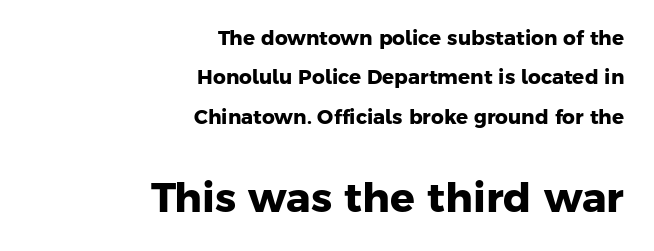
The image shows 41 px heavy sans-serif type; set right-aligned, loose line spacing (1.97x), normal letter spacing, not underlined; the second (bottom) block is 2.05x larger; low stroke contrast and a medium x-height.
